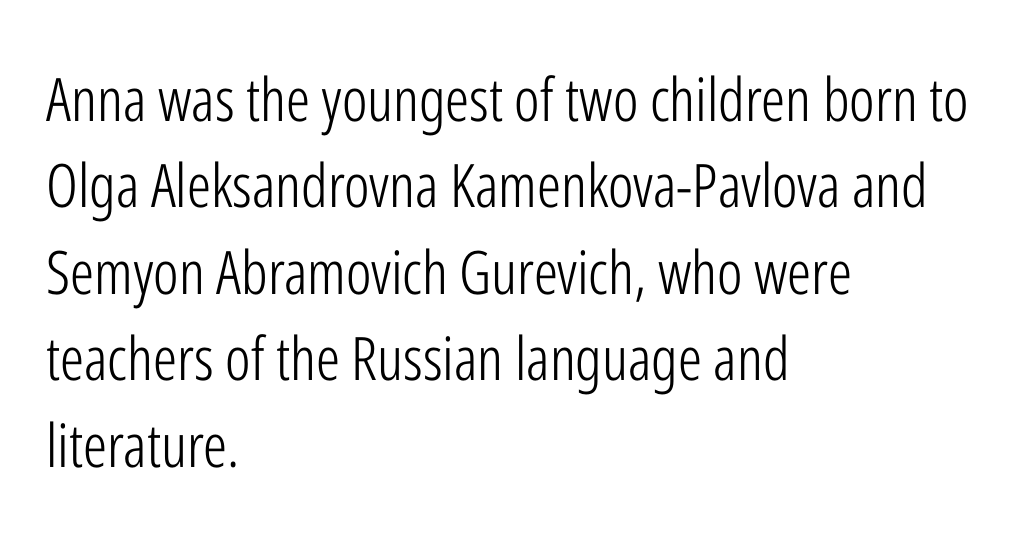
Q: Is the text bold? A: No.
Q: Is the text italic (slanted)? A: No, it is upright.
Q: Is the typeface a serif or a sans-serif typeface? A: Sans-serif.
Q: Is the text underlined? A: No.
Q: How is the paragraph aligned? A: Left-aligned.
Q: Is the spacing between letters normal or unusually wide? A: Normal.
Q: Is the spacing between lines tight, normal or loose? A: Normal.
Q: Width (condensed, normal, or wide)? A: Condensed.
Q: Stroke contrast? A: Low.
Q: x-height? A: Medium.
Q: Monospaced? A: No.
